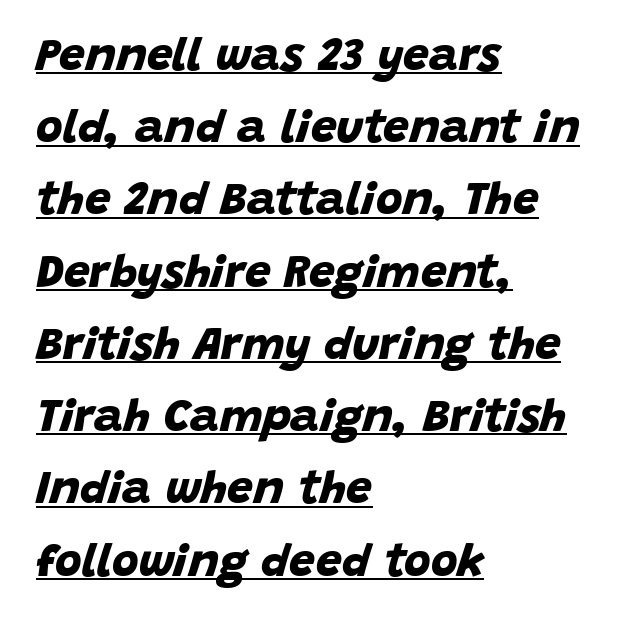
The letters advance in unequal steps, a hallmark of proportional type. The passage shown stacks its lines at a standard gap. The glyphs are accompanied by a horizontal stroke just below them. Characters follow at the spacing the type designer built in.
